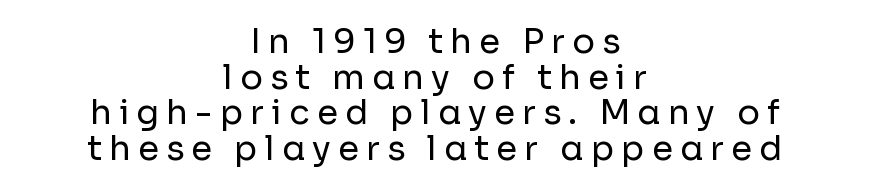
The image shows 34 px regular-weight sans-serif type, upright; set centered, tight line spacing (1.05x), unusually wide letter spacing (+0.21 em), not underlined; low stroke contrast and a medium x-height.
